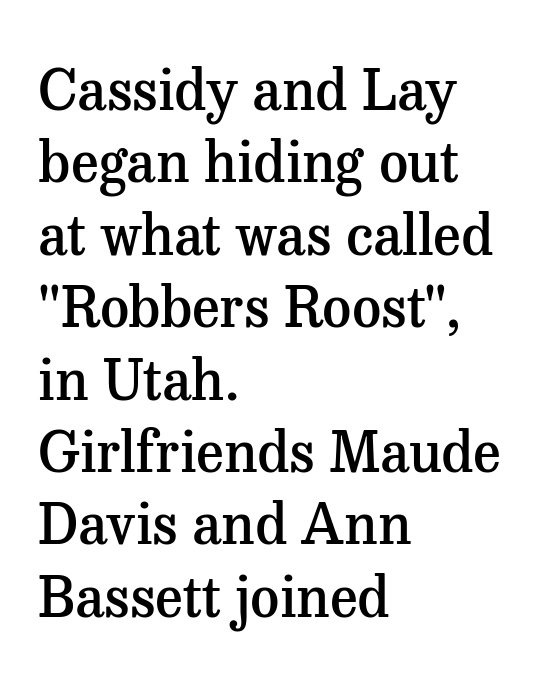
{"serif": "yes", "italic": "no", "bold": "semi", "weight": "semibold", "width": "normal", "stroke_contrast": "medium", "x_height": "medium", "monospaced": "no", "underline": "no", "align": "left", "line_spacing": "normal", "line_spacing_ratio": 1.27, "letter_spacing": "normal", "letter_spacing_em": 0.0, "glyph_px": 57}
